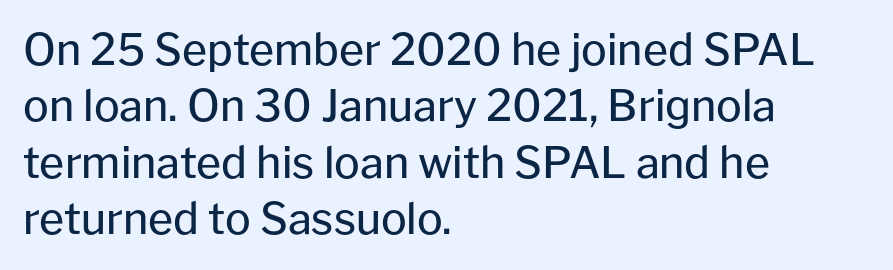
Horizontally, the lines are justified to the leading edge only. If you measured baseline to baseline, you'd find a middling distance. Has an underline been added? It has not. Short note: letters normally spaced. Stem width sits at or under what a default text font uses.
